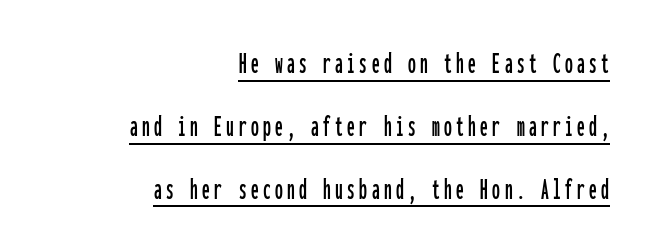
{"serif": "no", "italic": "no", "width": "condensed", "stroke_contrast": "low", "x_height": "medium", "monospaced": "yes", "underline": "yes", "align": "right", "line_spacing": "loose", "line_spacing_ratio": 2.03, "glyph_px": 31}
